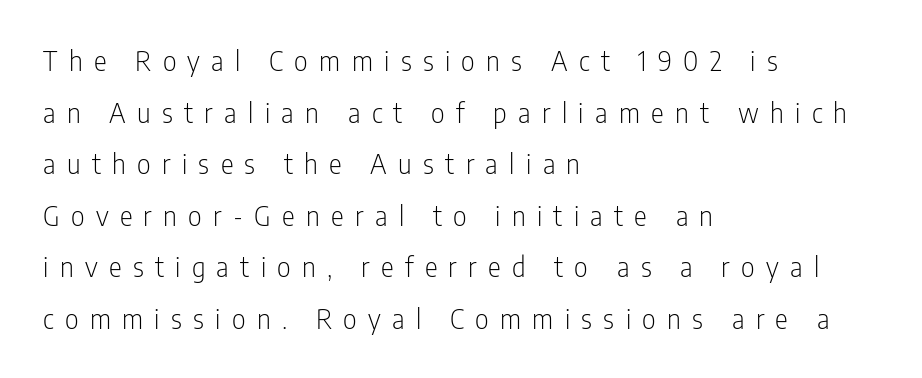
The image shows 27 px text type, upright; set left-aligned, loose line spacing (1.91x), unusually wide letter spacing (+0.42 em), not underlined.
